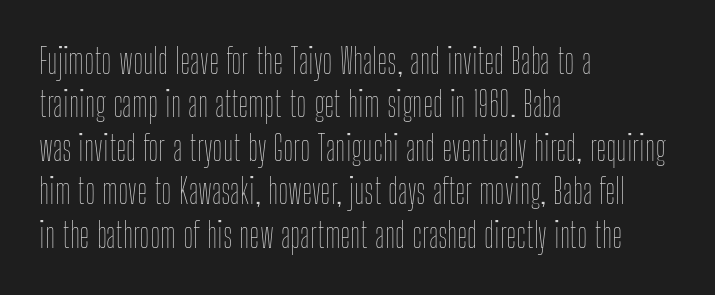
The passage shown is typed in a proportional face where columns would drift. Every row of glyphs begins at an identical x-position on the left. Has an underline been added? It has not. These lines were composed using upright roman letters. Between one letter and the next there's only the usual sliver of space.
